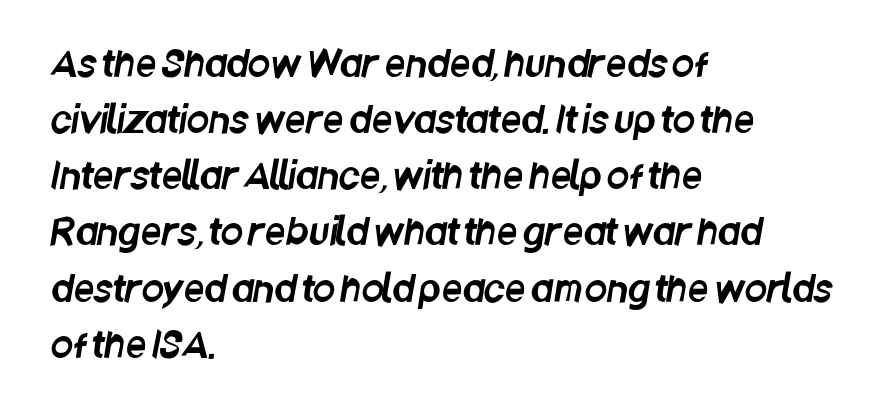
Q: Is the typeface a serif or a sans-serif typeface? A: Sans-serif.
Q: Is the text underlined? A: No.
Q: How is the paragraph aligned? A: Left-aligned.
Q: Is the spacing between letters normal or unusually wide? A: Normal.
Q: Is the spacing between lines tight, normal or loose? A: Normal.
Q: Width (condensed, normal, or wide)? A: Condensed.
Q: Stroke contrast? A: Low.
Q: x-height? A: Large.
Q: Monospaced? A: No.
